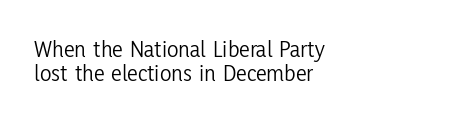
Q: Is the text bold? A: No.
Q: Is the text italic (slanted)? A: No, it is upright.
Q: Is the text underlined? A: No.
Q: How is the paragraph aligned? A: Left-aligned.
Q: Is the spacing between letters normal or unusually wide? A: Normal.
Q: Is the spacing between lines tight, normal or loose? A: Tight.
